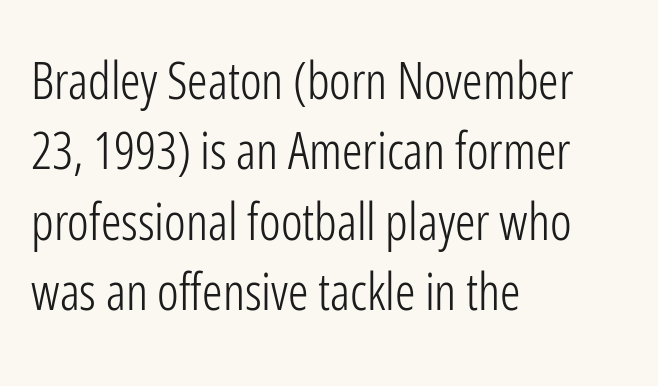
{"serif": "no", "italic": "no", "bold": "no", "weight": "light", "width": "condensed", "stroke_contrast": "low", "x_height": "medium", "monospaced": "no", "underline": "no", "align": "left", "line_spacing": "normal", "line_spacing_ratio": 1.38, "letter_spacing": "normal", "letter_spacing_em": 0.0, "glyph_px": 51}
